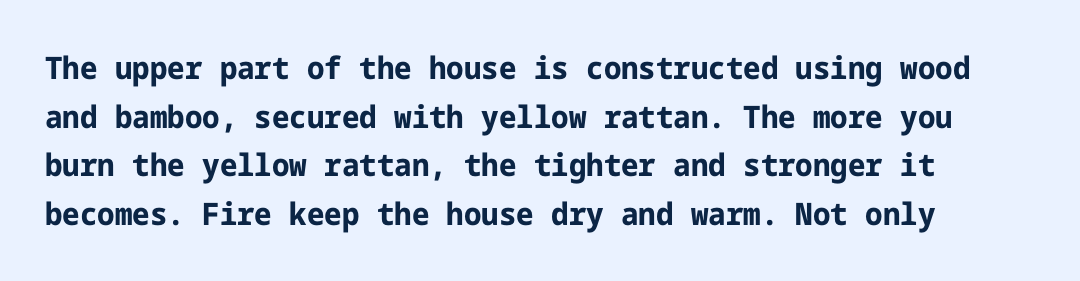
Line starts are locked; line ends wander. The gaps between neighbouring characters are ordinary and unremarkable. The space beneath each line is pristine and unruled. Baseline-to-baseline distance is the conventional proportion of letter height. The font's upright variant was chosen for this text.
